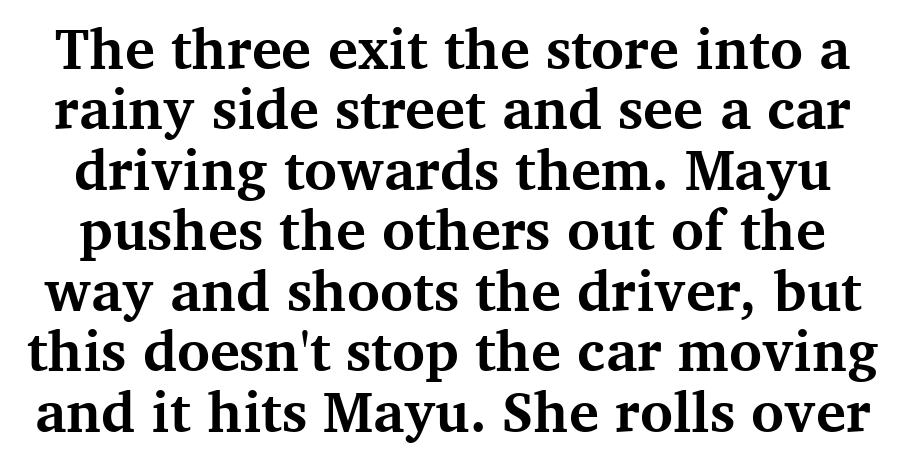
{"serif": "yes", "italic": "no", "bold": "yes", "weight": "bold", "width": "normal", "stroke_contrast": "medium", "x_height": "medium", "monospaced": "no", "underline": "no", "line_spacing": "tight", "line_spacing_ratio": 1.08, "letter_spacing": "normal", "letter_spacing_em": 0.0, "glyph_px": 56}
